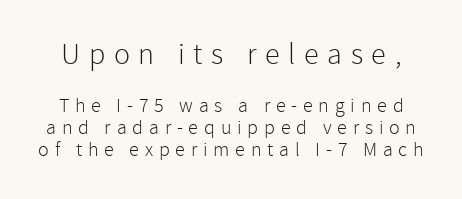
Q: Is the text bold? A: No.
Q: Is the text italic (slanted)? A: No, it is upright.
Q: Is the typeface a serif or a sans-serif typeface? A: Sans-serif.
Q: Is the text underlined? A: No.
Q: Is the spacing between letters normal or unusually wide? A: Unusually wide.
Q: Is the spacing between lines tight, normal or loose? A: Tight.
Q: Which block of text is set in a larger size, the first (top) or the second (bottom)? A: The first (top) one.
Q: Width (condensed, normal, or wide)? A: Normal.
Q: Stroke contrast? A: Low.
Q: x-height? A: Medium.
Q: Monospaced? A: No.
